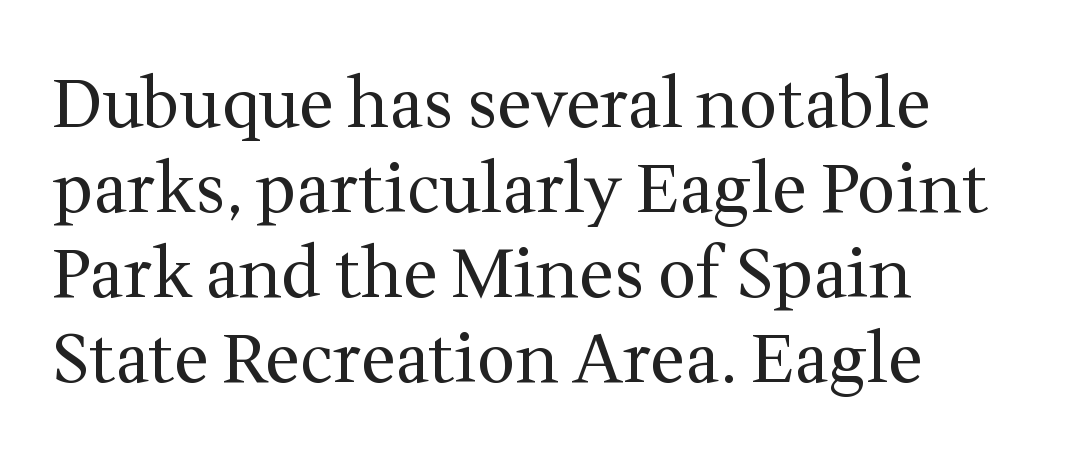
Honestly, there is no underline to notice here at all. Does extra space separate the letters? No, they use regular spacing. Every character sits straight up, as roman type does. Varying glyph widths throughout — classic text-font behaviour.
